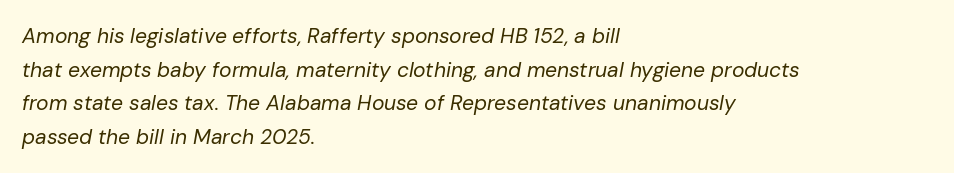
The image shows 21 px text type, italic (leaning right); set left-aligned, normal line spacing (1.6x), normal letter spacing, not underlined.
